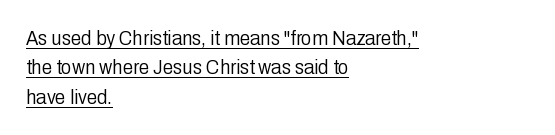
The image shows 21 px text type, upright; set left-aligned, normal line spacing (1.4x), normal letter spacing, underlined.
